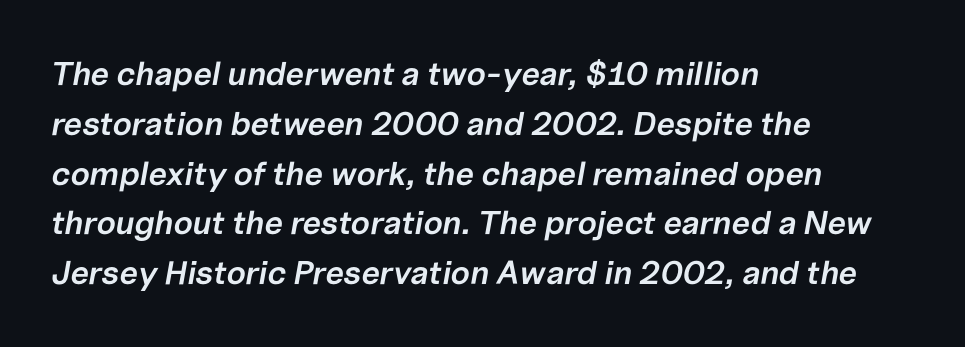
Italic: yes, the glyphs are oblique. A bare baseline throughout the passage. Characters follow at the spacing the type designer built in. If you measured baseline to baseline, you'd find a middling distance. The setting favours the left margin, as ordinary paragraphs usually do. The face used here is a semibold: visibly heavier than regular, lighter than bold.
